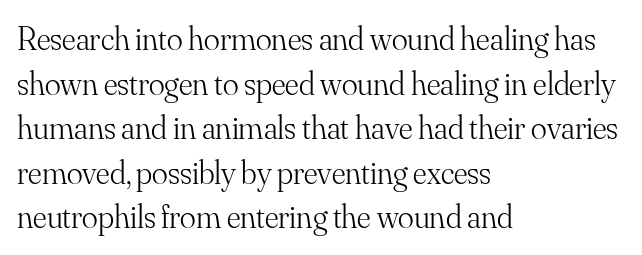
The image shows 33 px light serif type, upright; set left-aligned, normal line spacing (1.35x), normal letter spacing, not underlined; medium stroke contrast and a small x-height.
